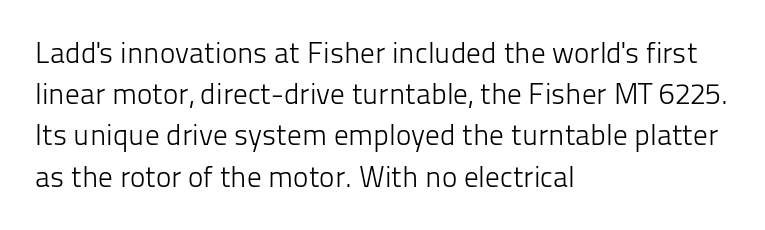
Observe the absence of serifs on each vertical stroke in this sample. Underlining? Definitely not there. Every stem runs plumb, perpendicular to the baseline. The face looks like a standard text weight, possibly lighter. You could call the tracking neutral — neither tight nor loose. In terms of leading, this rendering sits right in the middle.
